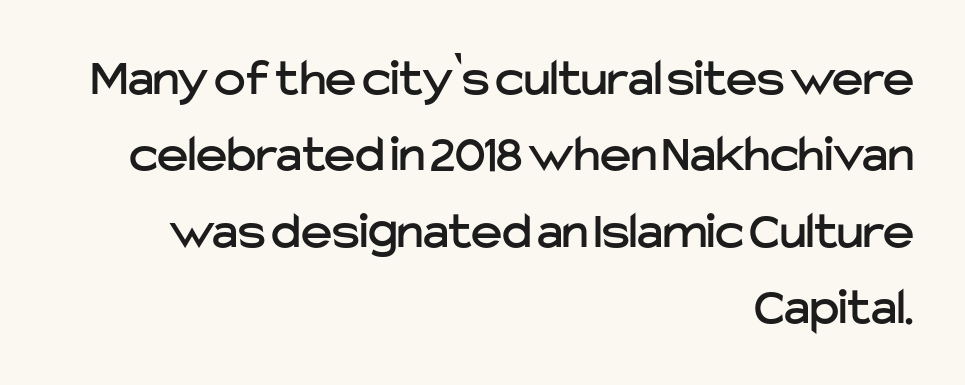
Line endings align vertically; line beginnings do not. In terms of posture, this sample is upright. In terms of letterform style, serifs are entirely absent. Students, note that the glyphs here touch the page at normal intervals. This sample has the flowing, uneven cadence of proportional lettering.
